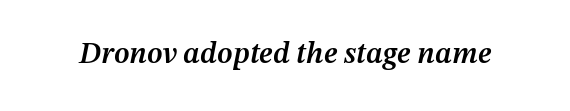
Q: Is the text bold? A: Semi-bold.
Q: Is the text italic (slanted)? A: Yes, it leans right by about 12 degrees.
Q: Is the text underlined? A: No.
Q: Is the spacing between letters normal or unusually wide? A: Normal.
Q: Width (condensed, normal, or wide)? A: Normal.
Q: Stroke contrast? A: Medium.
Q: x-height? A: Medium.
Q: Monospaced? A: No.
